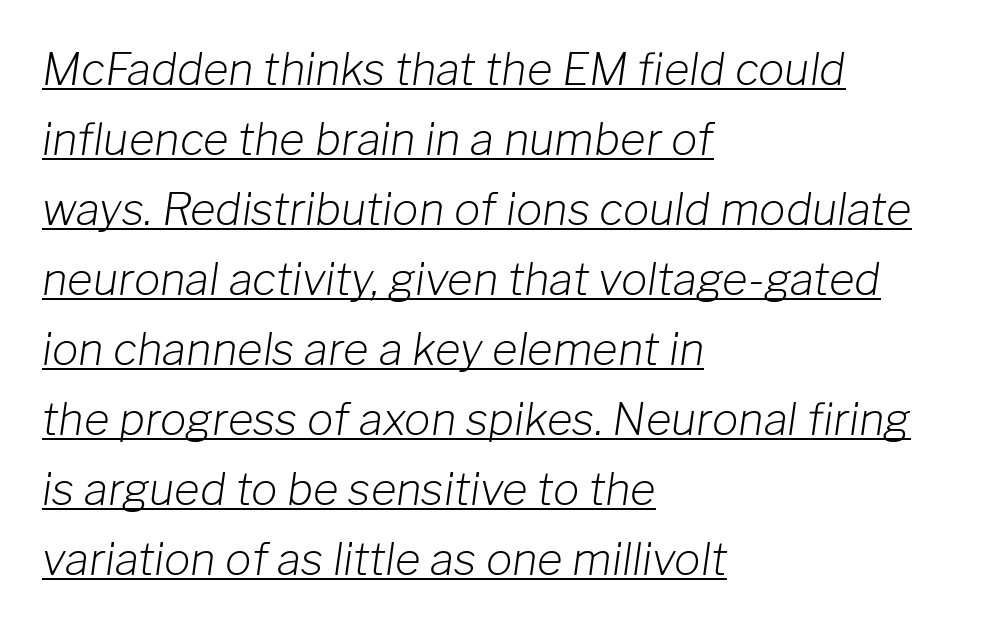
Q: Is the text bold? A: No.
Q: Is the text italic (slanted)? A: Yes, it leans right by about 8 degrees.
Q: Is the text underlined? A: Yes.
Q: How is the paragraph aligned? A: Left-aligned.
Q: Is the spacing between letters normal or unusually wide? A: Normal.
Q: Is the spacing between lines tight, normal or loose? A: Normal.
Q: Width (condensed, normal, or wide)? A: Normal.
Q: Stroke contrast? A: Low.
Q: x-height? A: Medium.
Q: Monospaced? A: No.
